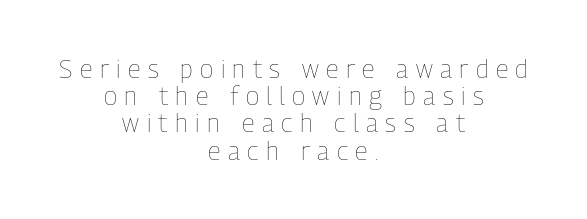
Summary of vertical rhythm: compact, with narrow interline spacing. Notice how the passage keeps no hard edge, just a central spine. Type without underlining. The letters look calm and open, with moderate or lighter stems. A roman cut, with each character standing at attention. Students, note that the glyphs here are deliberately spaced far apart.
